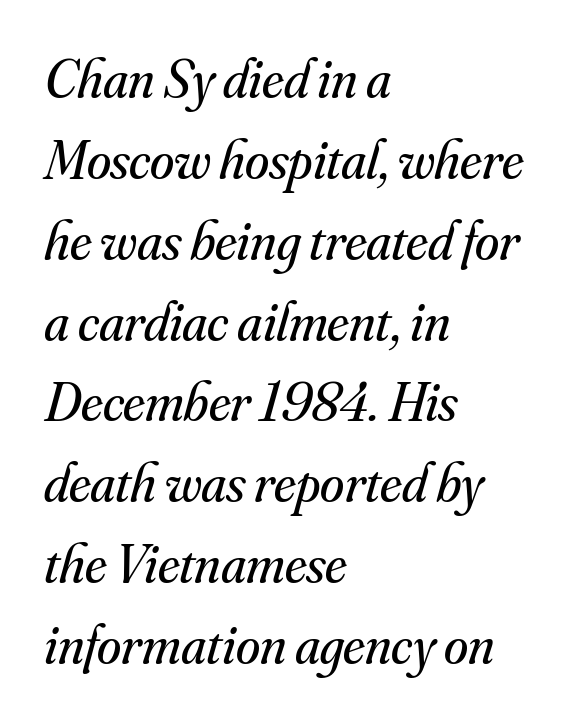
You could call the tracking neutral — neither tight nor loose. Lines of text with bare space underneath. Students, observe: this is what conventionally led text looks like. Looking at the ascenders, they clearly lean.
